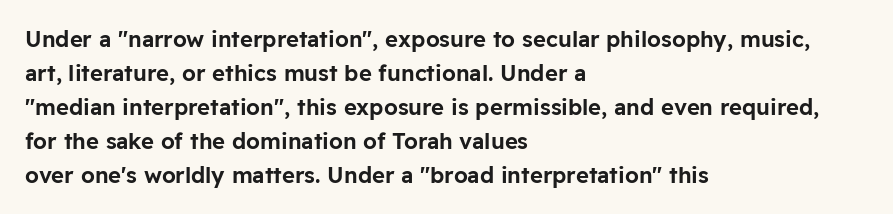
Inter-character spacing is left at the font's built-in metrics. A bare baseline throughout the passage. The typography opts for an upright posture over an oblique one. Casual observation: everything's shoved over to the left.
